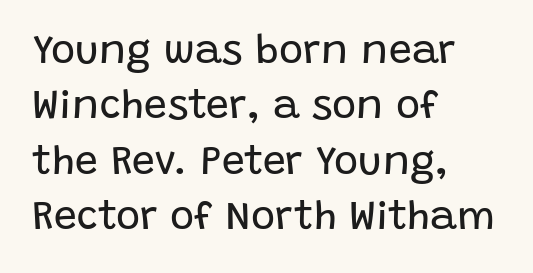
Q: Is the text bold? A: No.
Q: Is the text italic (slanted)? A: No, it is upright.
Q: Is the typeface a serif or a sans-serif typeface? A: Sans-serif.
Q: Is the text underlined? A: No.
Q: How is the paragraph aligned? A: Left-aligned.
Q: Is the spacing between letters normal or unusually wide? A: Normal.
Q: Is the spacing between lines tight, normal or loose? A: Normal.
Q: Width (condensed, normal, or wide)? A: Normal.
Q: Stroke contrast? A: Low.
Q: x-height? A: Large.
Q: Monospaced? A: No.
